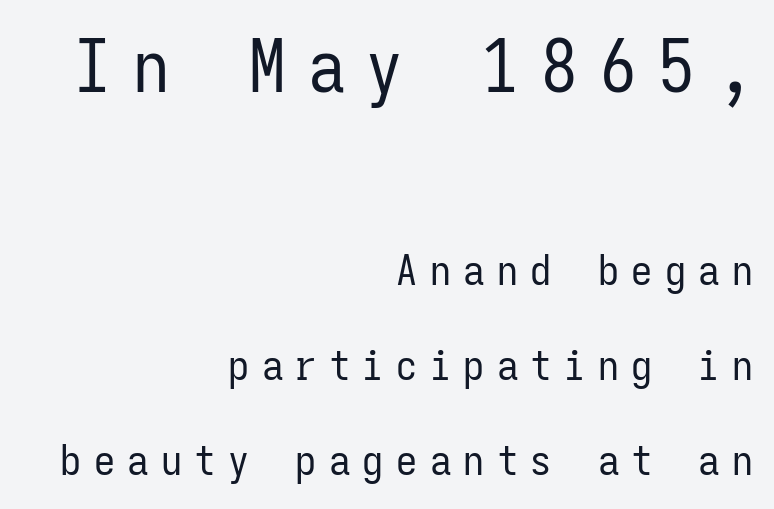
Q: Is the text bold? A: No.
Q: Is the text italic (slanted)? A: No, it is upright.
Q: Is the typeface a serif or a sans-serif typeface? A: Sans-serif.
Q: Is the text underlined? A: No.
Q: How is the paragraph aligned? A: Right-aligned.
Q: Is the spacing between letters normal or unusually wide? A: Unusually wide.
Q: Is the spacing between lines tight, normal or loose? A: Loose.
Q: Which block of text is set in a larger size, the first (top) or the second (bottom)? A: The first (top) one.
Q: Width (condensed, normal, or wide)? A: Condensed.
Q: Stroke contrast? A: Low.
Q: x-height? A: Medium.
Q: Monospaced? A: Yes.
